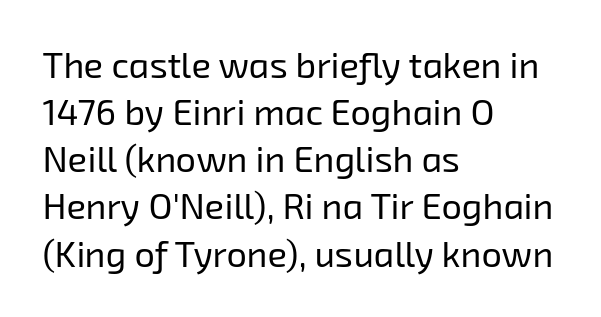
{"serif": "no", "bold": "no", "weight": "regular", "width": "normal", "stroke_contrast": "low", "x_height": "medium", "monospaced": "no", "underline": "no", "align": "left", "line_spacing": "normal", "line_spacing_ratio": 1.31, "letter_spacing": "normal", "letter_spacing_em": 0.0, "glyph_px": 36}
